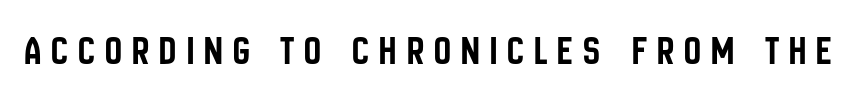
Q: Is the text italic (slanted)? A: No, it is upright.
Q: Is the typeface a serif or a sans-serif typeface? A: Sans-serif.
Q: Is the text underlined? A: No.
Q: Is the spacing between letters normal or unusually wide? A: Unusually wide.
Q: Width (condensed, normal, or wide)? A: Condensed.
Q: Stroke contrast? A: Low.
Q: x-height? A: Large.
Q: Monospaced? A: No.
